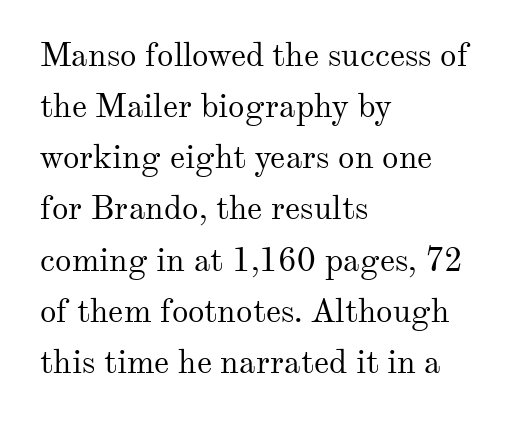
The image shows 33 px regular-weight serif type, upright; set left-aligned, normal line spacing (1.55x), normal letter spacing, not underlined; medium stroke contrast and a small x-height.
